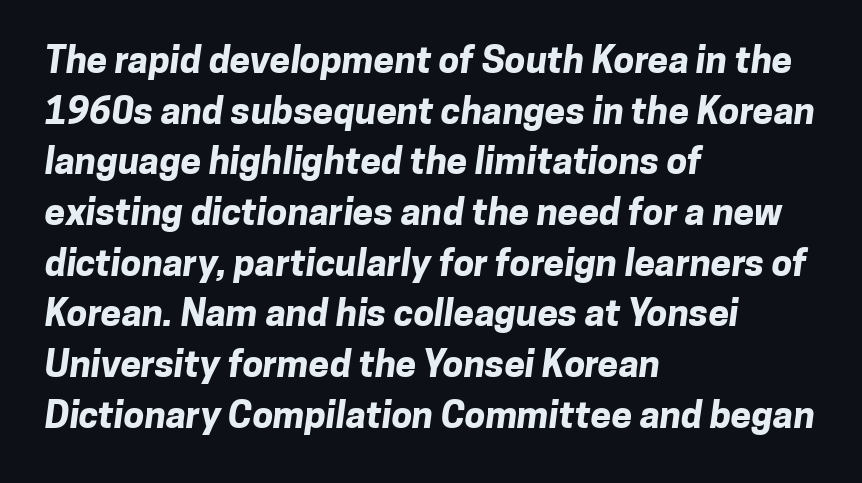
{"serif": "no", "bold": "yes", "weight": "bold", "width": "normal", "stroke_contrast": "low", "x_height": "medium", "monospaced": "no", "underline": "no", "align": "left", "line_spacing": "normal", "line_spacing_ratio": 1.37, "letter_spacing": "normal", "letter_spacing_em": 0.0, "glyph_px": 37}
